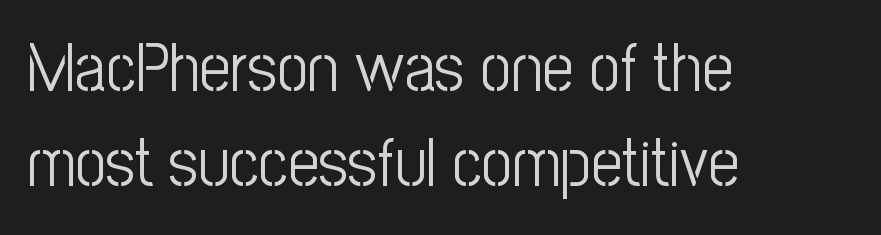
Q: Is the text bold? A: No.
Q: Is the text italic (slanted)? A: No, it is upright.
Q: Is the typeface a serif or a sans-serif typeface? A: Sans-serif.
Q: Is the text underlined? A: No.
Q: How is the paragraph aligned? A: Left-aligned.
Q: Is the spacing between letters normal or unusually wide? A: Normal.
Q: Is the spacing between lines tight, normal or loose? A: Normal.
Q: Width (condensed, normal, or wide)? A: Condensed.
Q: Stroke contrast? A: Low.
Q: x-height? A: Medium.
Q: Monospaced? A: No.
